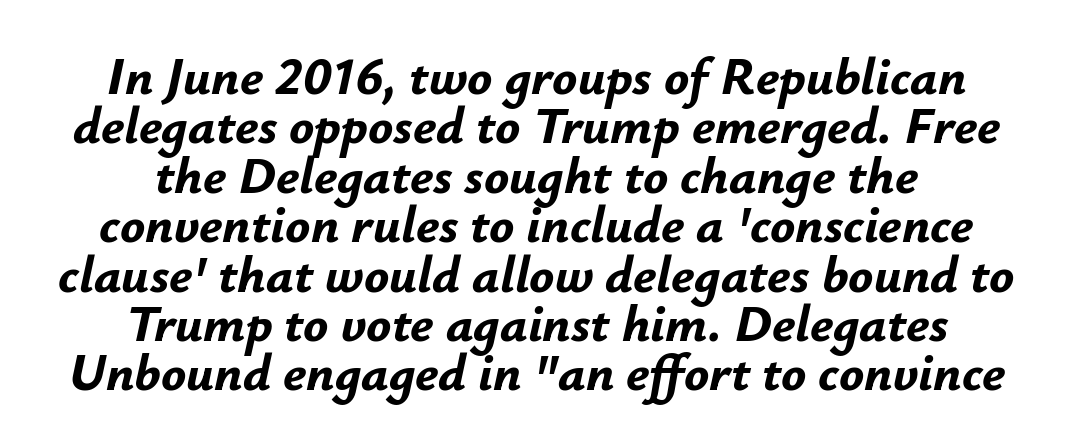
Every row of glyphs is offset so its center matches the block's center. Standard letterfit; no display-style spreading of the glyphs. The face used here is proportionally spaced, like ordinary book or web type. Notice how the stems are inclined rather than vertical — that's the hallmark of italics. The block of text is dense from top to bottom, with scant space between rows. What weight is shown? A full bold with thick strokes.
